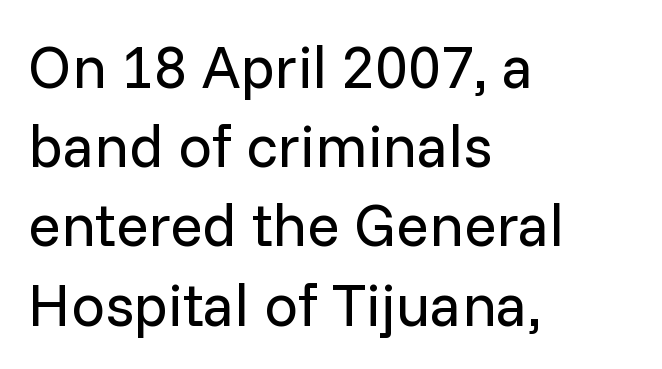
Q: Is the text bold? A: No.
Q: Is the text italic (slanted)? A: No, it is upright.
Q: Is the typeface a serif or a sans-serif typeface? A: Sans-serif.
Q: Is the text underlined? A: No.
Q: How is the paragraph aligned? A: Left-aligned.
Q: Is the spacing between letters normal or unusually wide? A: Normal.
Q: Is the spacing between lines tight, normal or loose? A: Normal.
Q: Width (condensed, normal, or wide)? A: Normal.
Q: Stroke contrast? A: Low.
Q: x-height? A: Medium.
Q: Monospaced? A: No.
